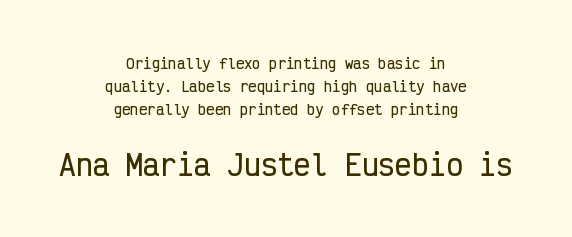
Does the leading feel generous? No, just average. The glyphs in this specimen are sans serif. Which chunk is bigger? The second one — the bottom block dwarfs the top. You can tell it's not italic because the verticals are truly vertical.
